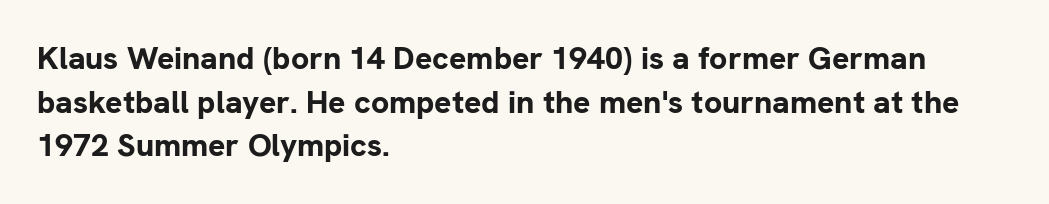
{"serif": "no", "italic": "no", "bold": "yes", "weight": "bold", "width": "normal", "stroke_contrast": "low", "x_height": "medium", "monospaced": "no", "underline": "no", "align": "left", "line_spacing": "normal", "line_spacing_ratio": 1.36, "letter_spacing": "normal", "letter_spacing_em": 0.0, "glyph_px": 32}
